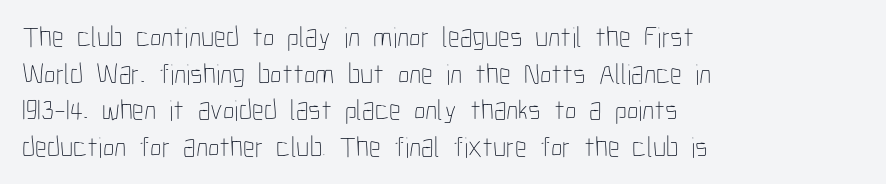
{"italic": "no", "bold": "no", "weight": "thin", "width": "condensed", "stroke_contrast": "low", "x_height": "medium", "monospaced": "no", "underline": "no", "align": "left", "line_spacing": "normal", "line_spacing_ratio": 1.26, "letter_spacing": "normal", "letter_spacing_em": 0.0, "glyph_px": 29}
